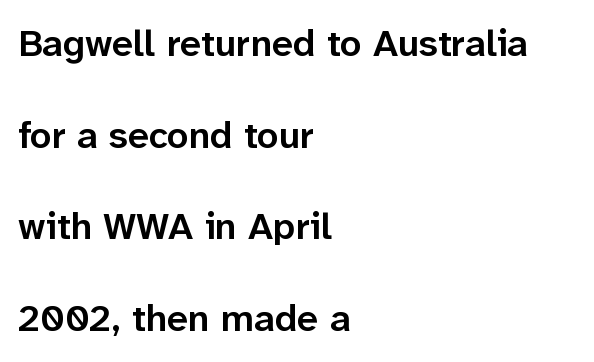
The letters are semibold — heavier than regular but short of a full bold. Compared with typical body copy, the letter spacing here is the same. The passage shown is typeset with a sans-serif family. Spacing verdict: proportional, widths tailored to each character. Horizontally, the lines are justified to the leading edge only. The line-height multiplier appears high, well above default.
